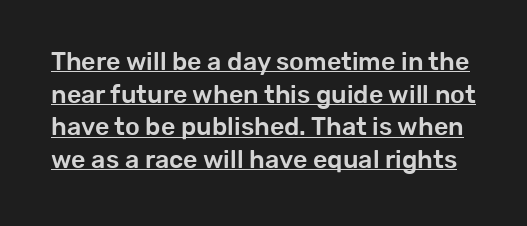
The image shows 25 px text type, upright; set normal line spacing (1.31x), normal letter spacing, underlined.
